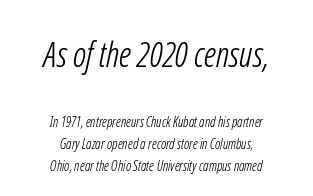
Q: Is the text bold? A: No.
Q: Is the typeface a serif or a sans-serif typeface? A: Sans-serif.
Q: Is the text underlined? A: No.
Q: How is the paragraph aligned? A: Centered.
Q: Is the spacing between letters normal or unusually wide? A: Normal.
Q: Is the spacing between lines tight, normal or loose? A: Normal.
Q: Which block of text is set in a larger size, the first (top) or the second (bottom)? A: The first (top) one.
Q: Width (condensed, normal, or wide)? A: Condensed.
Q: Stroke contrast? A: Low.
Q: x-height? A: Medium.
Q: Monospaced? A: No.
